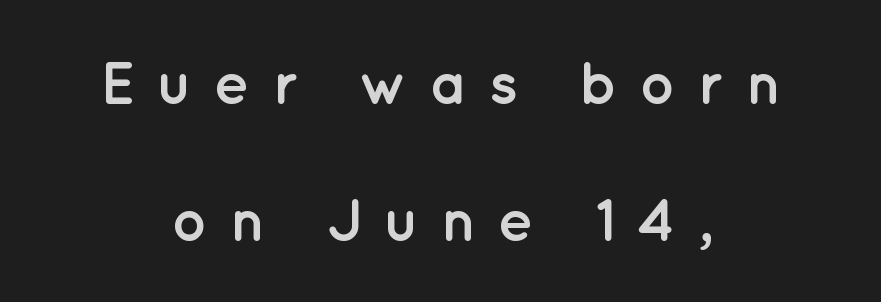
These lines are rendered in a variable-pitch font. A typesetter would call this heavily tracked-out type. The rendering shows plain stroke endings on the letterforms — a sans-serif design. You'd pick this weight for a headline — it's a proper bold. These lines are centered, leaving both edges ragged.
